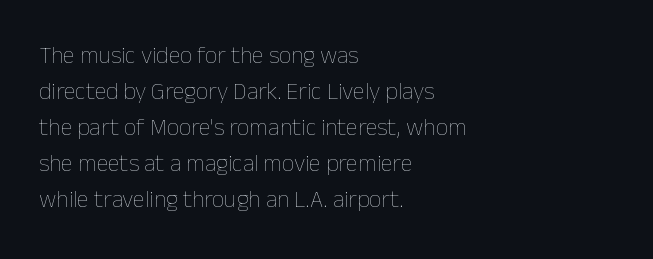
{"italic": "no", "bold": "no", "underline": "no", "align": "left", "line_spacing": "normal", "line_spacing_ratio": 1.5, "letter_spacing": "normal", "letter_spacing_em": 0.0, "glyph_px": 24}
